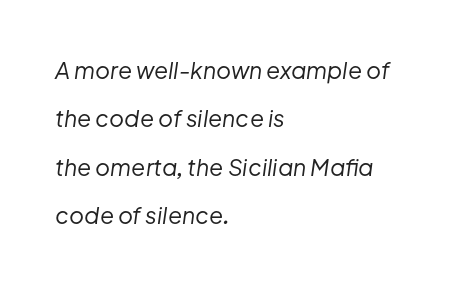
Horizontal bands of white between lines are thick stripes. Slant detected: the letters are inclined. Casual observation: everything's shoved over to the left. Decoration check: the copy has no underline. Standard letterfit; no display-style spreading of the glyphs.
